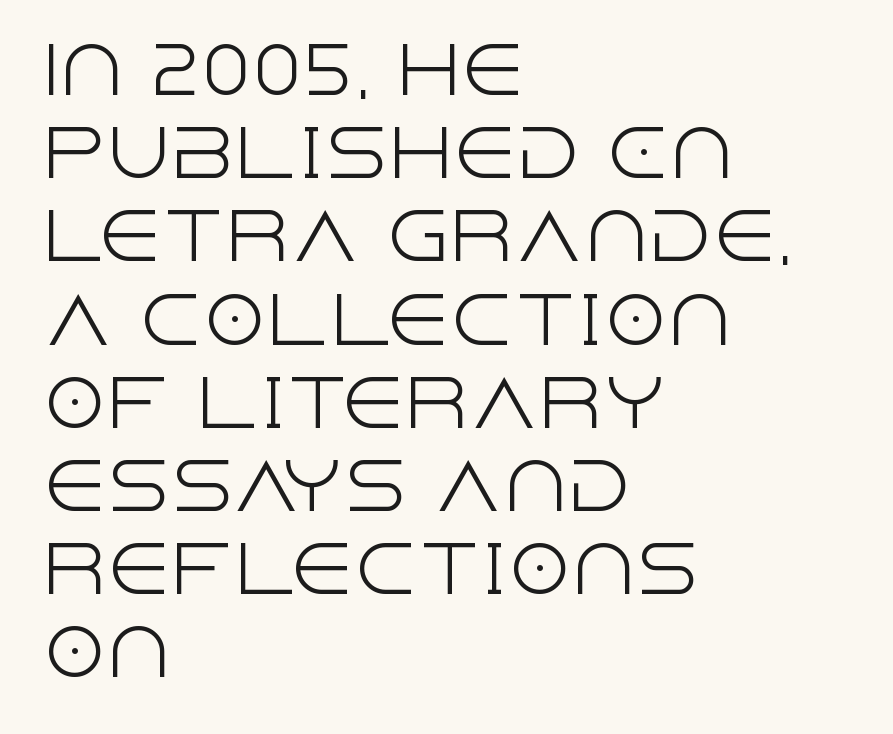
Q: Is the text bold? A: No.
Q: Is the text italic (slanted)? A: No, it is upright.
Q: Is the typeface a serif or a sans-serif typeface? A: Sans-serif.
Q: Is the text underlined? A: No.
Q: How is the paragraph aligned? A: Left-aligned.
Q: Is the spacing between letters normal or unusually wide? A: Normal.
Q: Is the spacing between lines tight, normal or loose? A: Normal.
Q: Width (condensed, normal, or wide)? A: Normal.
Q: x-height? A: Large.
Q: Monospaced? A: No.
